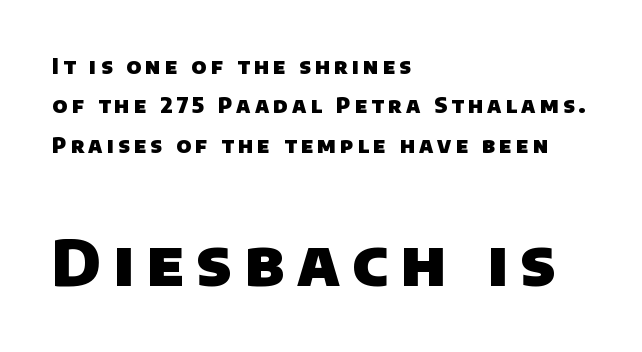
{"serif": "no", "bold": "yes", "weight": "heavy", "width": "normal", "stroke_contrast": "low", "x_height": "large", "monospaced": "no", "underline": "no", "align": "left", "line_spacing_ratio": 1.88, "letter_spacing": "wide", "letter_spacing_em": 0.2, "larger_block": "second", "size_ratio": 3.0, "glyph_px": 63}
